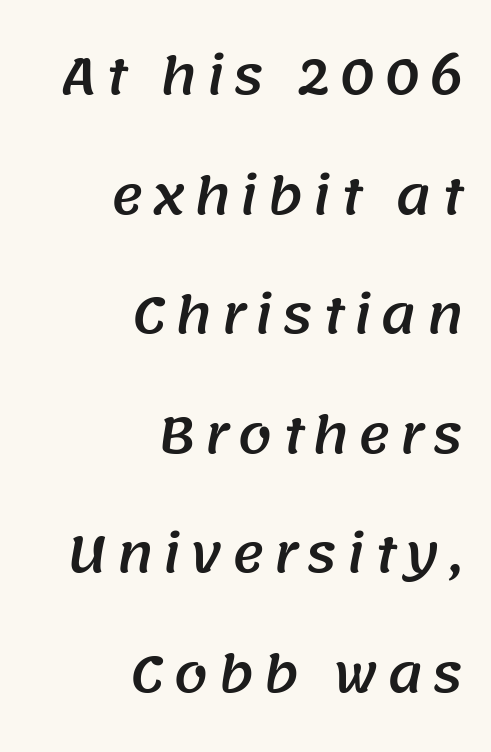
The image shows 49 px sans-serif type; set right-aligned, loose line spacing (2.44x), not underlined; medium stroke contrast and a large x-height.
